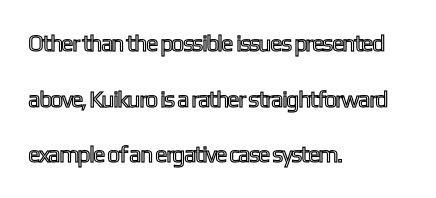
The image shows 23 px text type, upright; set left-aligned, loose line spacing (2.42x), normal letter spacing, not underlined.
